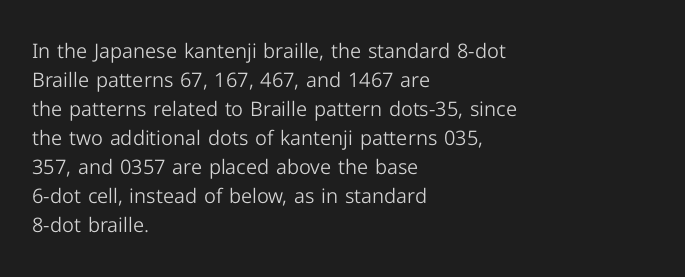
{"italic": "no", "bold": "no", "underline": "no", "align": "left", "line_spacing": "normal", "line_spacing_ratio": 1.45, "letter_spacing": "normal", "letter_spacing_em": 0.0, "glyph_px": 20}
